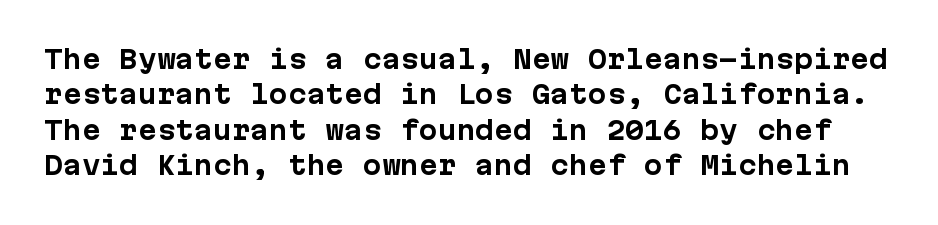
The image shows 25 px bold type, upright; set normal line spacing (1.42x), normal letter spacing, not underlined.
